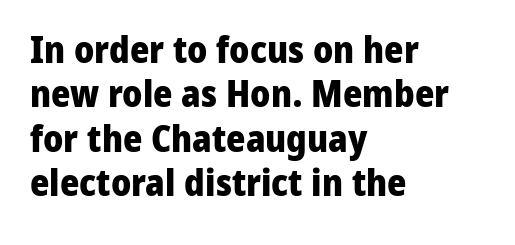
The image shows 37 px heavy sans-serif type, upright; set left-aligned, line spacing 1.2x, normal letter spacing, not underlined; low stroke contrast and a medium x-height.
